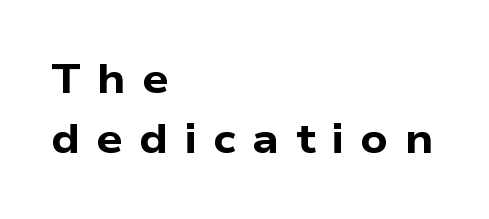
Q: Is the text bold? A: Yes.
Q: Is the typeface a serif or a sans-serif typeface? A: Sans-serif.
Q: Is the text underlined? A: No.
Q: How is the paragraph aligned? A: Left-aligned.
Q: Is the spacing between letters normal or unusually wide? A: Unusually wide.
Q: Is the spacing between lines tight, normal or loose? A: Normal.
Q: Width (condensed, normal, or wide)? A: Wide.
Q: Stroke contrast? A: Low.
Q: x-height? A: Medium.
Q: Monospaced? A: No.
